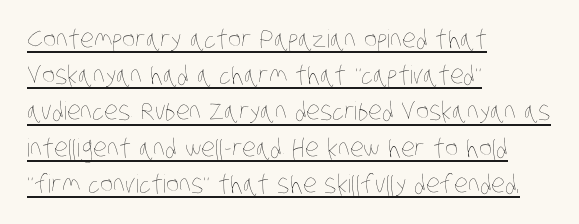
{"bold": "no", "underline": "yes", "align": "left", "line_spacing": "normal", "line_spacing_ratio": 1.45, "letter_spacing": "normal", "letter_spacing_em": 0.0, "glyph_px": 25}
